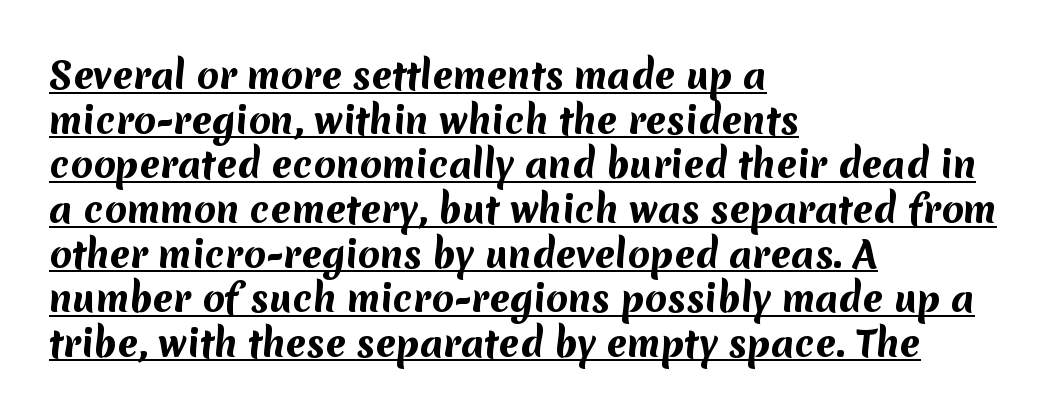
Does the type have serifs? No, each stem ends abruptly. The typesetting leans heavy: a genuine bold. Caption: standard tracking, unaltered. A typesetter would call this proportional, since set widths differ per character.
